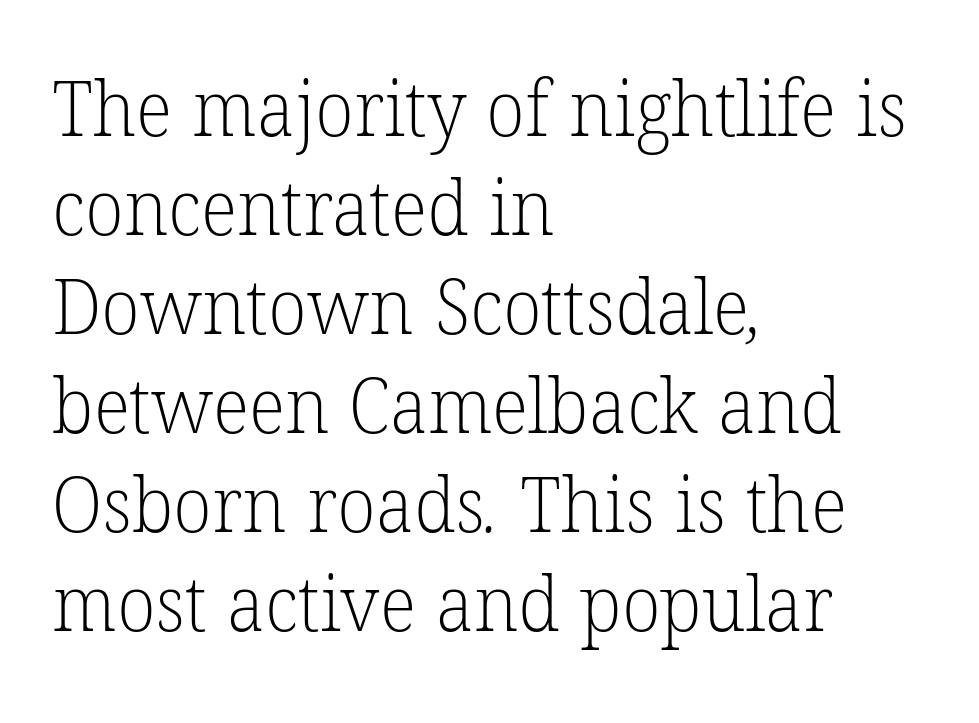
{"serif": "yes", "bold": "no", "weight": "light", "width": "normal", "stroke_contrast": "low", "x_height": "medium", "monospaced": "no", "underline": "no", "align": "left", "line_spacing": "normal", "line_spacing_ratio": 1.27, "letter_spacing": "normal", "letter_spacing_em": 0.0, "glyph_px": 78}
